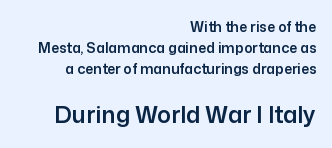
The lettering holds an erect, upright posture throughout. Line ends are locked; line starts wander. The rendering enlarges the type as you move from the upper chunk to the lower. A normal amount of white space separates one row of letters from the next. Here the glyphs are tracked normally, forming tight word shapes. A bare baseline throughout the passage.
